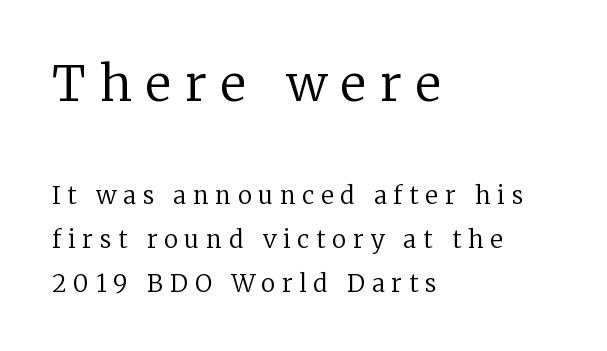
The image shows 49 px regular-weight serif type, upright; set left-aligned, line spacing 1.82x, unusually wide letter spacing (+0.29 em), not underlined; the first (top) block is 2.04x larger; low stroke contrast and a medium x-height.
